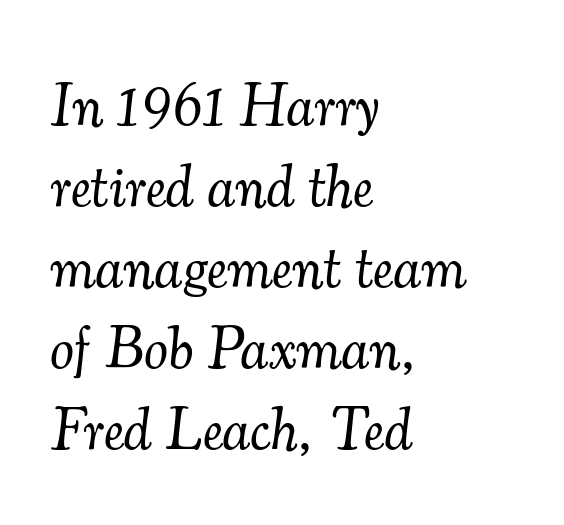
The image shows 60 px light serif type, italic (leaning right); set left-aligned, normal line spacing (1.35x), normal letter spacing, not underlined; medium stroke contrast and a small x-height.
